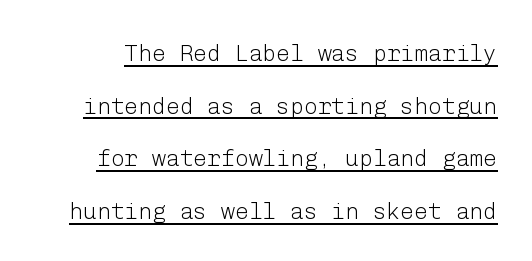
Tracking value appears to be zero — textbook default spacing. The face looks like a standard text weight, possibly lighter. The letters stand upright; this is a roman face. One glance says open: line gaps are wider than usual. Underline: present.
